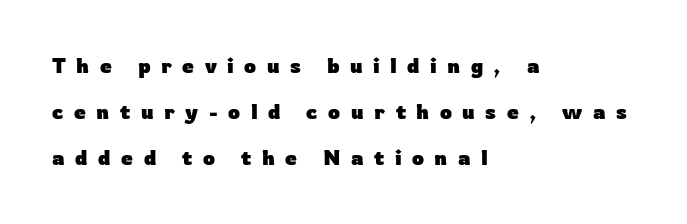
Q: Is the text bold? A: Yes.
Q: Is the text italic (slanted)? A: No, it is upright.
Q: Is the text underlined? A: No.
Q: How is the paragraph aligned? A: Left-aligned.
Q: Is the spacing between letters normal or unusually wide? A: Unusually wide.
Q: Is the spacing between lines tight, normal or loose? A: Loose.
